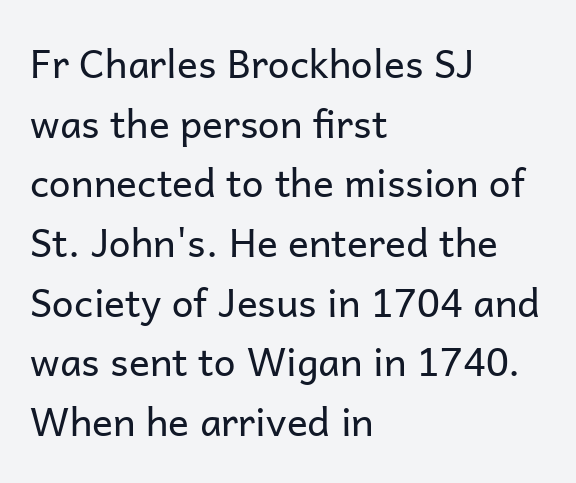
Note: no serifs on the glyphs. The rendering anchors every line to the left-hand side. Does the lettering tilt? It doesn't — this is upright. The horizontal fit of the characters is conventional and even. Letters have the restrained weight of plain body copy at most. The baseline area is clear.
